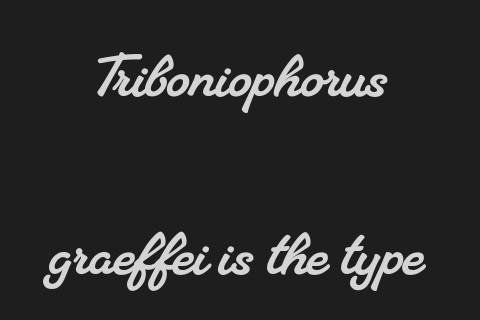
Q: Is the typeface a serif or a sans-serif typeface? A: Serif.
Q: Is the text underlined? A: No.
Q: How is the paragraph aligned? A: Centered.
Q: Is the spacing between letters normal or unusually wide? A: Normal.
Q: Is the spacing between lines tight, normal or loose? A: Loose.
Q: Width (condensed, normal, or wide)? A: Normal.
Q: Stroke contrast? A: Medium.
Q: x-height? A: Small.
Q: Monospaced? A: No.
